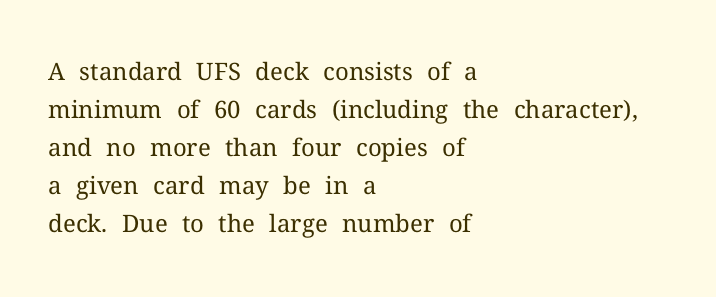
The image shows 24 px text type, upright; set left-aligned, normal line spacing (1.58x), normal letter spacing, not underlined.
